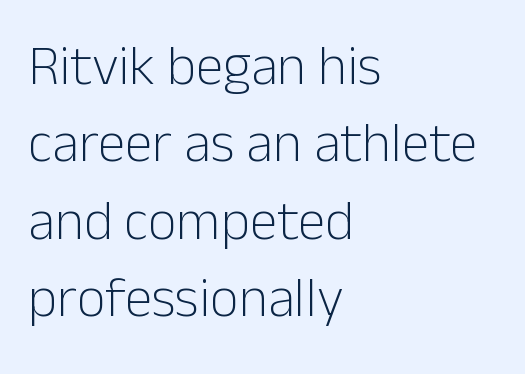
{"serif": "no", "italic": "no", "bold": "no", "weight": "light", "width": "normal", "stroke_contrast": "low", "x_height": "medium", "monospaced": "no", "underline": "no", "align": "left", "line_spacing": "normal", "line_spacing_ratio": 1.38, "letter_spacing": "normal", "letter_spacing_em": 0.0, "glyph_px": 56}
